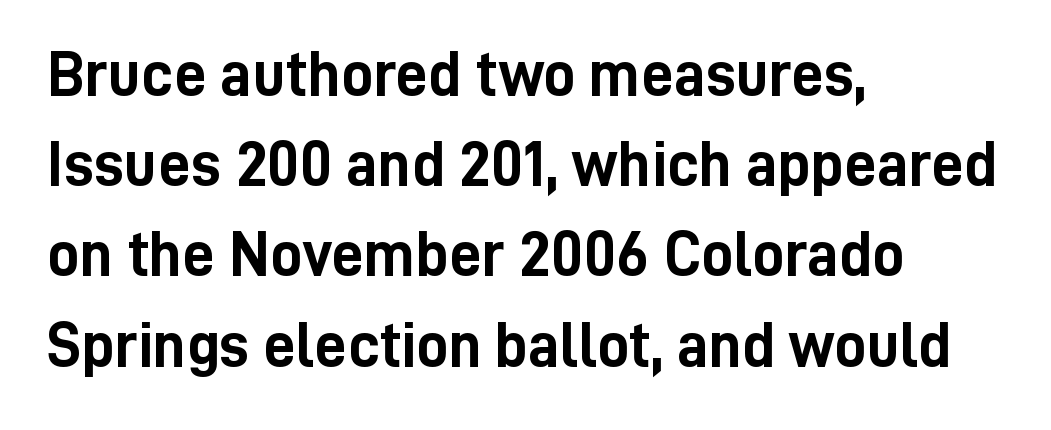
Q: Is the text bold? A: Yes.
Q: Is the text italic (slanted)? A: No, it is upright.
Q: Is the typeface a serif or a sans-serif typeface? A: Sans-serif.
Q: Is the text underlined? A: No.
Q: How is the paragraph aligned? A: Left-aligned.
Q: Is the spacing between letters normal or unusually wide? A: Normal.
Q: Is the spacing between lines tight, normal or loose? A: Normal.
Q: Width (condensed, normal, or wide)? A: Condensed.
Q: Stroke contrast? A: Low.
Q: x-height? A: Medium.
Q: Monospaced? A: No.
